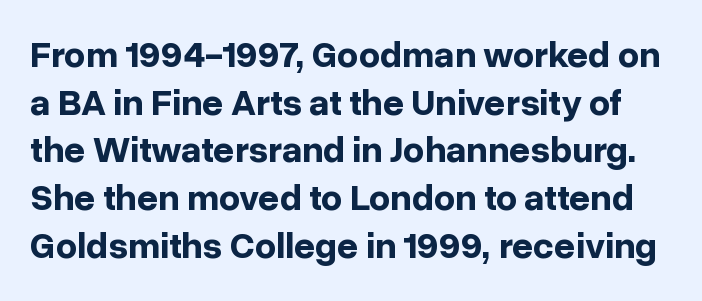
The image shows 37 px bold sans-serif type, upright; set normal line spacing (1.29x), normal letter spacing, not underlined; low stroke contrast and a medium x-height.
